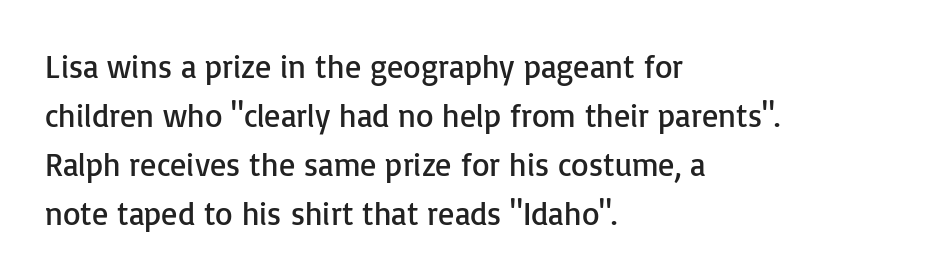
Think of a printed novel: that variable character pitch is what you see here. The specimen omits any rule beneath the text block's lines. What's the leading like? Ordinary, nothing unusual. A typesetter would call this zero additional tracking.
